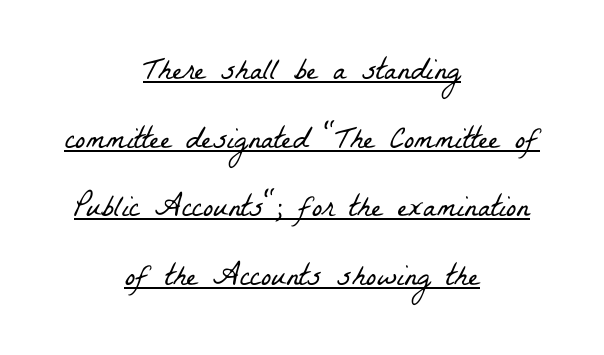
The image shows 31 px light, condensed serif type; set centered, loose line spacing (2.21x), normal letter spacing, underlined; low stroke contrast and a medium x-height.
